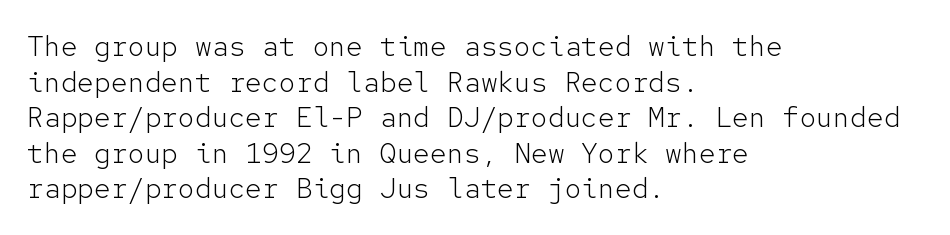
Unlike a traditional serif, this face leaves its strokes unadorned. In terms of posture, this sample is upright. The passage shown has conventional tracking throughout. Decoration check: the copy has no underline. If you measured baseline to baseline, you'd find a middling distance. Weight: regular or lighter.
